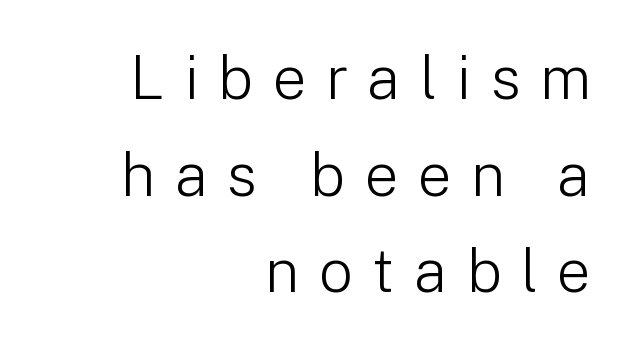
Every character sits straight up, as roman type does. Summary of weight: not heavy and not bold. Evenly set lines give the paragraph a standard silhouette. Substantial extra tracking has been applied to these lines.
